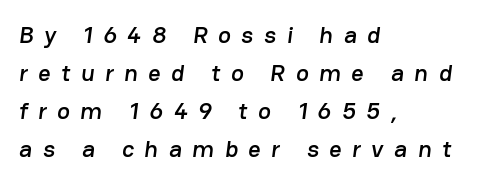
Caption: expanded tracking, letters set apart. Caption: multi-line text, flush left, ragged right. Letters rest on an invisible, unmarked baseline. How would I describe the line gaps? Plain and ordinary.
